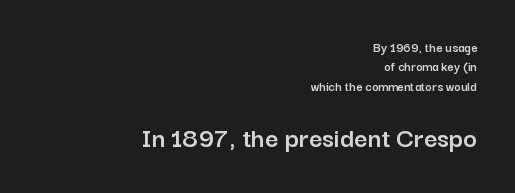
Q: Is the text italic (slanted)? A: No, it is upright.
Q: Is the typeface a serif or a sans-serif typeface? A: Sans-serif.
Q: Is the text underlined? A: No.
Q: How is the paragraph aligned? A: Right-aligned.
Q: Is the spacing between letters normal or unusually wide? A: Normal.
Q: Is the spacing between lines tight, normal or loose? A: Normal.
Q: Which block of text is set in a larger size, the first (top) or the second (bottom)? A: The second (bottom) one.
Q: Width (condensed, normal, or wide)? A: Normal.
Q: Stroke contrast? A: Low.
Q: x-height? A: Medium.
Q: Monospaced? A: No.
